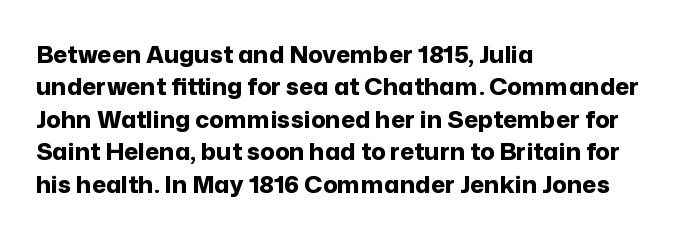
{"italic": "no", "bold": "yes", "underline": "no", "align": "left", "line_spacing": "normal", "line_spacing_ratio": 1.35, "letter_spacing": "normal", "letter_spacing_em": 0.0, "glyph_px": 24}
